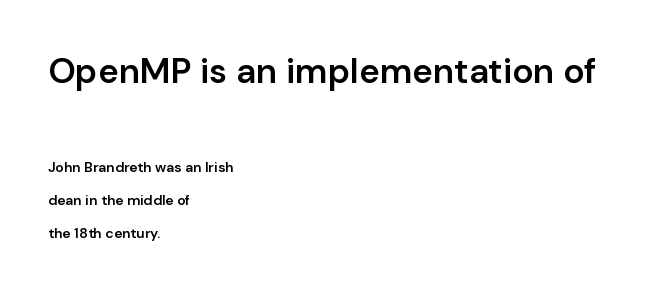
Q: Is the text bold? A: Semi-bold.
Q: Is the text italic (slanted)? A: No, it is upright.
Q: Is the typeface a serif or a sans-serif typeface? A: Sans-serif.
Q: Is the text underlined? A: No.
Q: How is the paragraph aligned? A: Left-aligned.
Q: Is the spacing between letters normal or unusually wide? A: Normal.
Q: Is the spacing between lines tight, normal or loose? A: Loose.
Q: Which block of text is set in a larger size, the first (top) or the second (bottom)? A: The first (top) one.
Q: Width (condensed, normal, or wide)? A: Normal.
Q: Stroke contrast? A: Low.
Q: x-height? A: Medium.
Q: Monospaced? A: No.
